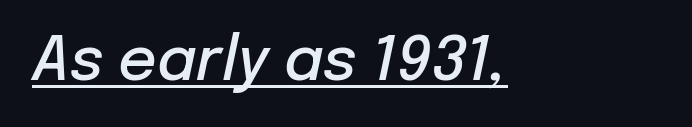
{"italic": "yes", "lean": "right", "slant_degrees": 12, "bold": "semi", "weight": "semibold", "width": "normal", "stroke_contrast": "low", "x_height": "medium", "monospaced": "no", "underline": "yes", "letter_spacing": "normal", "letter_spacing_em": 0.0, "glyph_px": 60}
